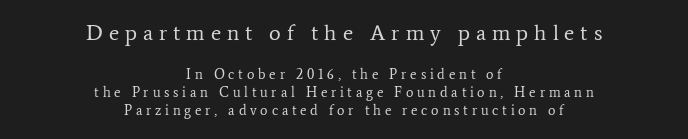
Q: Is the text bold? A: No.
Q: Is the text italic (slanted)? A: No, it is upright.
Q: Is the text underlined? A: No.
Q: How is the paragraph aligned? A: Centered.
Q: Is the spacing between letters normal or unusually wide? A: Unusually wide.
Q: Is the spacing between lines tight, normal or loose? A: Normal.
Q: Which block of text is set in a larger size, the first (top) or the second (bottom)? A: The first (top) one.
